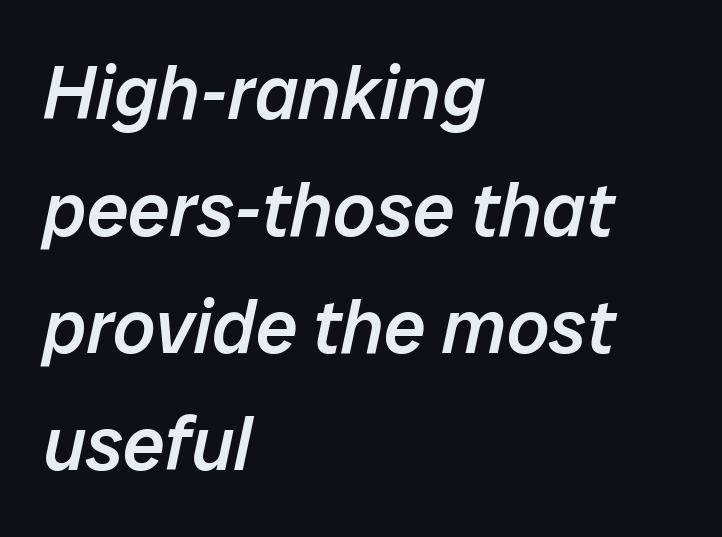
{"italic": "yes", "lean": "right", "slant_degrees": 12, "bold": "semi", "weight": "semibold", "width": "normal", "stroke_contrast": "low", "x_height": "medium", "monospaced": "no", "underline": "no", "align": "left", "line_spacing": "normal", "line_spacing_ratio": 1.56, "letter_spacing": "normal", "letter_spacing_em": 0.0, "glyph_px": 75}
